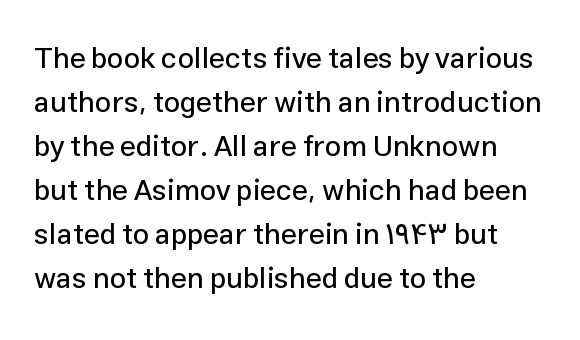
Q: Is the text italic (slanted)? A: No, it is upright.
Q: Is the typeface a serif or a sans-serif typeface? A: Sans-serif.
Q: Is the text underlined? A: No.
Q: How is the paragraph aligned? A: Left-aligned.
Q: Is the spacing between letters normal or unusually wide? A: Normal.
Q: Is the spacing between lines tight, normal or loose? A: Normal.
Q: Width (condensed, normal, or wide)? A: Normal.
Q: Stroke contrast? A: Low.
Q: x-height? A: Medium.
Q: Monospaced? A: No.
